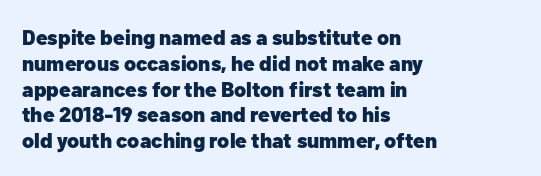
{"italic": "no", "bold": "yes", "underline": "no", "align": "left", "line_spacing_ratio": 1.23, "letter_spacing": "normal", "letter_spacing_em": 0.0, "glyph_px": 21}
